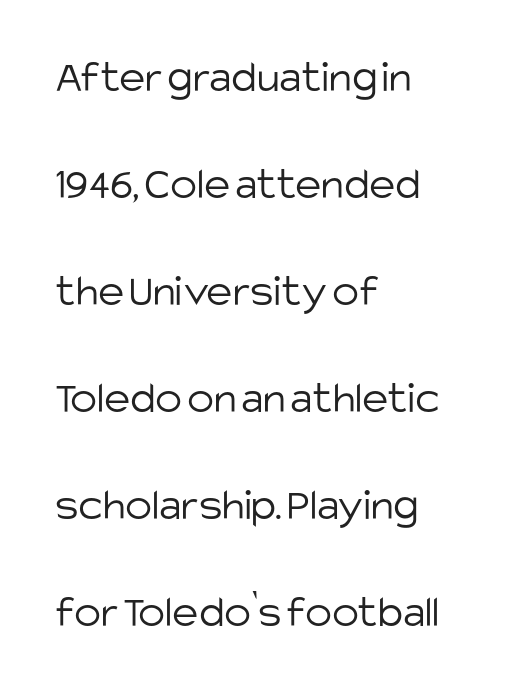
Q: Is the text bold? A: No.
Q: Is the text italic (slanted)? A: No, it is upright.
Q: Is the typeface a serif or a sans-serif typeface? A: Sans-serif.
Q: Is the text underlined? A: No.
Q: How is the paragraph aligned? A: Left-aligned.
Q: Is the spacing between letters normal or unusually wide? A: Normal.
Q: Is the spacing between lines tight, normal or loose? A: Loose.
Q: Width (condensed, normal, or wide)? A: Normal.
Q: Stroke contrast? A: Low.
Q: x-height? A: Large.
Q: Monospaced? A: No.
